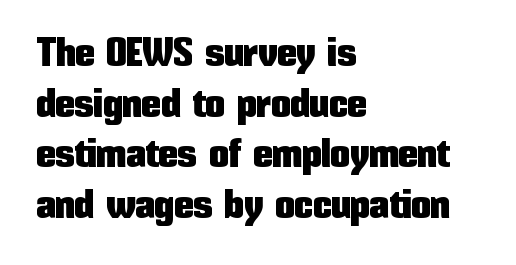
Q: Is the text italic (slanted)? A: No, it is upright.
Q: Is the typeface a serif or a sans-serif typeface? A: Sans-serif.
Q: Is the text underlined? A: No.
Q: How is the paragraph aligned? A: Left-aligned.
Q: Is the spacing between letters normal or unusually wide? A: Normal.
Q: Is the spacing between lines tight, normal or loose? A: Normal.
Q: Width (condensed, normal, or wide)? A: Condensed.
Q: Stroke contrast? A: Low.
Q: x-height? A: Medium.
Q: Monospaced? A: No.
